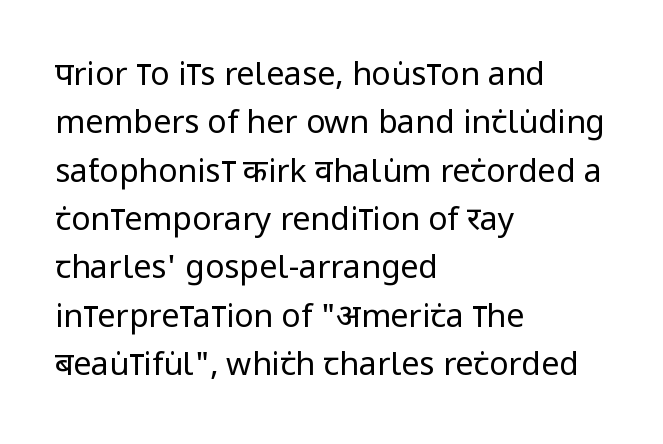
Q: Is the text bold? A: No.
Q: Is the text italic (slanted)? A: No, it is upright.
Q: Is the typeface a serif or a sans-serif typeface? A: Sans-serif.
Q: Is the text underlined? A: No.
Q: How is the paragraph aligned? A: Left-aligned.
Q: Is the spacing between letters normal or unusually wide? A: Normal.
Q: Is the spacing between lines tight, normal or loose? A: Normal.
Q: Width (condensed, normal, or wide)? A: Condensed.
Q: Stroke contrast? A: Low.
Q: x-height? A: Large.
Q: Monospaced? A: No.
